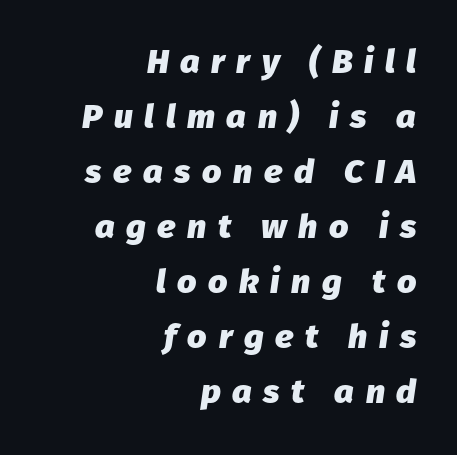
Q: Is the text bold? A: Yes.
Q: Is the text italic (slanted)? A: Yes, it leans right by about 8 degrees.
Q: Is the text underlined? A: No.
Q: How is the paragraph aligned? A: Right-aligned.
Q: Is the spacing between letters normal or unusually wide? A: Unusually wide.
Q: Is the spacing between lines tight, normal or loose? A: Normal.
Q: Width (condensed, normal, or wide)? A: Normal.
Q: Stroke contrast? A: Low.
Q: x-height? A: Medium.
Q: Monospaced? A: No.
